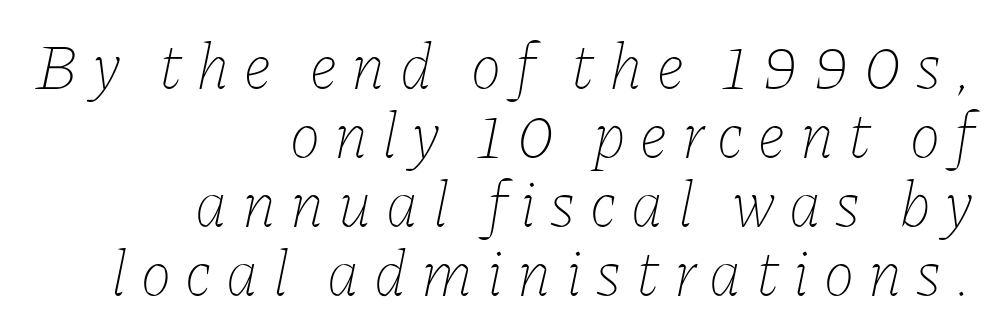
Q: Is the text bold? A: No.
Q: Is the text italic (slanted)? A: Yes, it leans right by about 11 degrees.
Q: Is the text underlined? A: No.
Q: How is the paragraph aligned? A: Right-aligned.
Q: Is the spacing between letters normal or unusually wide? A: Unusually wide.
Q: Is the spacing between lines tight, normal or loose? A: Tight.
Q: Width (condensed, normal, or wide)? A: Normal.
Q: Stroke contrast? A: Low.
Q: x-height? A: Medium.
Q: Monospaced? A: No.
